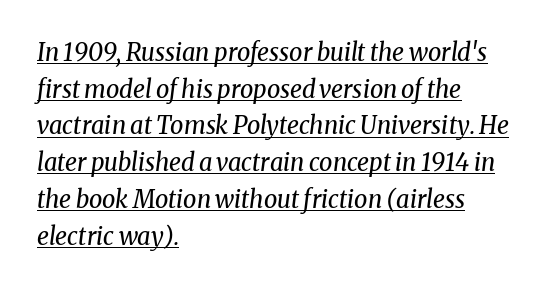
The image shows 24 px text type, italic (leaning right); set left-aligned, normal line spacing (1.53x), normal letter spacing, underlined.
